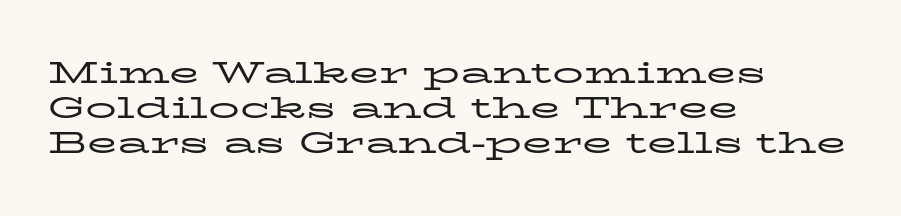
Q: Is the text bold? A: No.
Q: Is the text italic (slanted)? A: No, it is upright.
Q: Is the typeface a serif or a sans-serif typeface? A: Serif.
Q: Is the text underlined? A: No.
Q: How is the paragraph aligned? A: Left-aligned.
Q: Is the spacing between letters normal or unusually wide? A: Normal.
Q: Is the spacing between lines tight, normal or loose? A: Tight.
Q: Width (condensed, normal, or wide)? A: Wide.
Q: Stroke contrast? A: Low.
Q: x-height? A: Medium.
Q: Monospaced? A: No.
